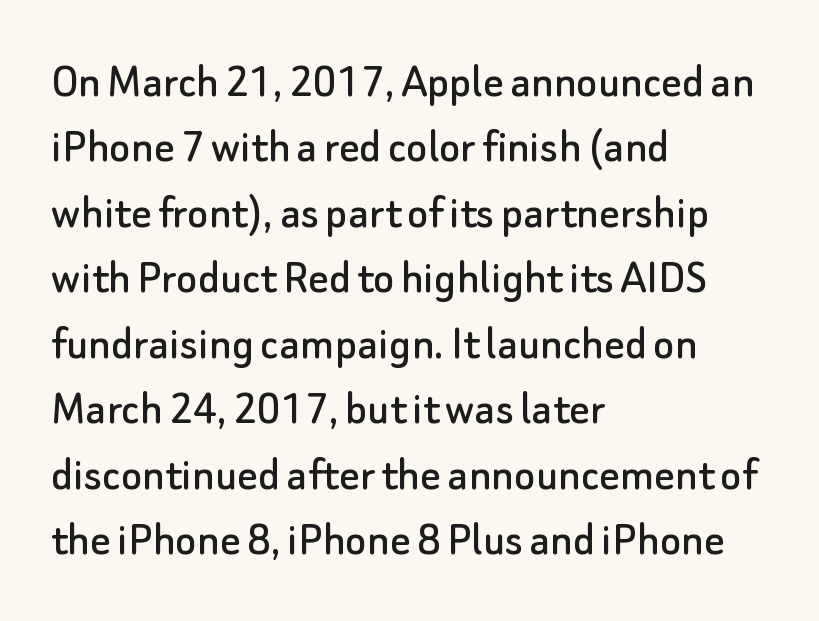
The image shows 50 px sans-serif type, upright; set left-aligned, normal line spacing (1.31x), normal letter spacing, not underlined; low stroke contrast and a small x-height.
